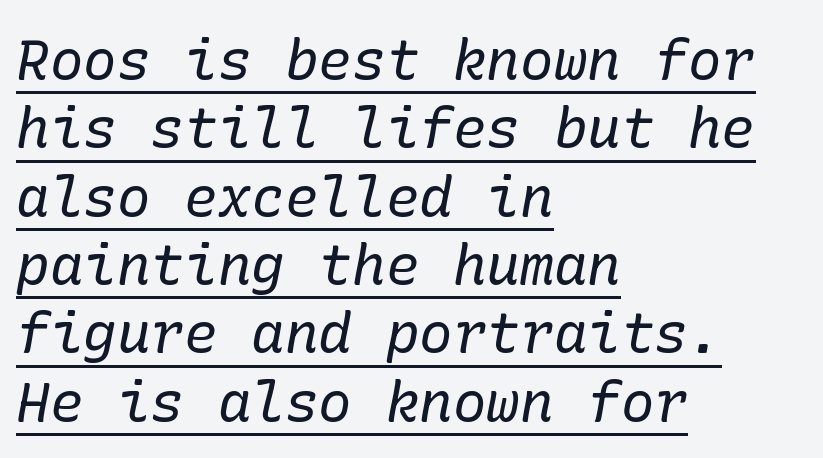
The image shows 56 px regular-weight type, italic (leaning right); set left-aligned, line spacing 1.22x, normal letter spacing, underlined; low stroke contrast and a medium x-height.
